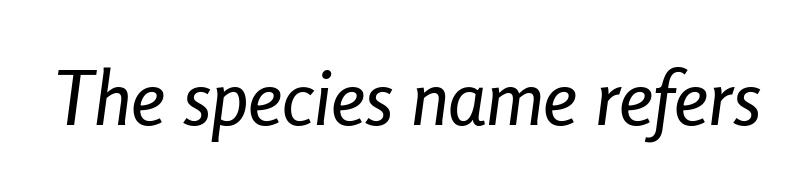
There is no visible air inserted between adjacent glyphs. Bare-footed words on every line. The passage shown is typed in a proportional face where columns would drift. It's the slanting kind of type.
